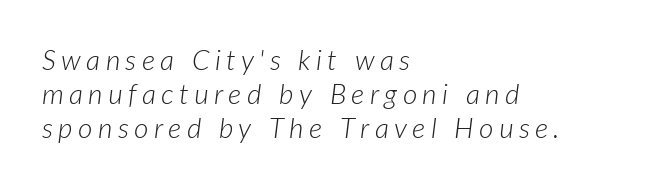
The image shows 28 px light type, italic (leaning right); set left-aligned, line spacing 1.22x, not underlined; low stroke contrast and a medium x-height.
